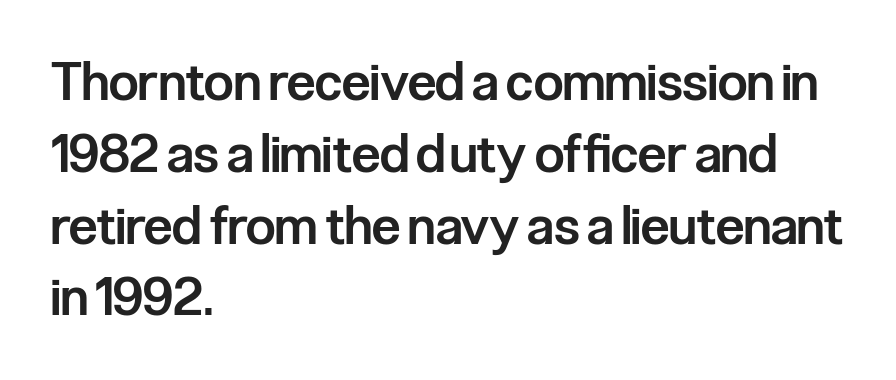
The image shows 52 px semibold, condensed sans-serif type, upright; set left-aligned, normal line spacing (1.38x), normal letter spacing, not underlined; low stroke contrast and a medium x-height.
